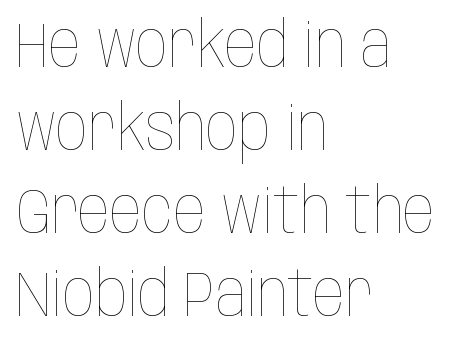
Compared with typical body copy, the letter spacing here is the same. Spacing verdict: proportional, widths tailored to each character. Bare-footed words on every line. The lines sit at an ordinary, default distance from one another. Compared with a typical body face, this is equally light or lighter still. The rendering anchors every line to the left-hand side.
